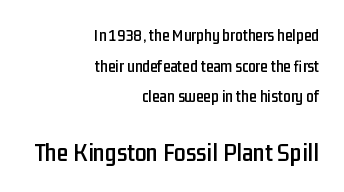
{"italic": "no", "underline": "no", "align": "right", "line_spacing_ratio": 1.8, "letter_spacing": "normal", "letter_spacing_em": 0.0, "larger_block": "second", "size_ratio": 1.53, "glyph_px": 26}
